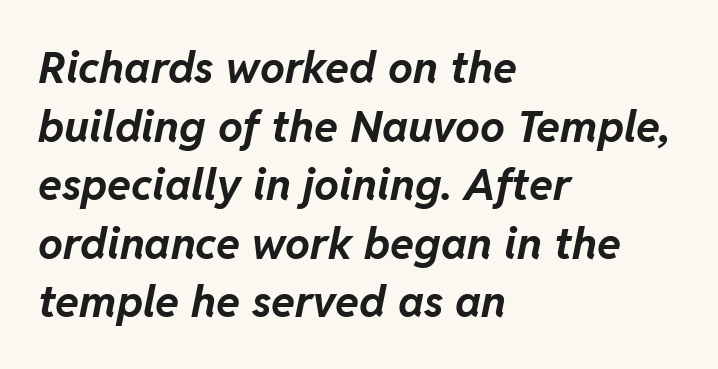
The image shows 44 px bold type, italic (leaning right); set left-aligned, normal line spacing (1.33x), normal letter spacing, not underlined; low stroke contrast and a medium x-height.
